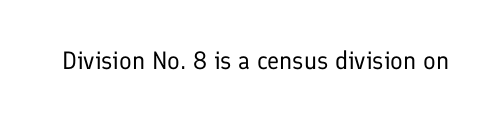
{"italic": "no", "bold": "no", "underline": "no", "letter_spacing": "normal", "letter_spacing_em": 0.0, "glyph_px": 25}
